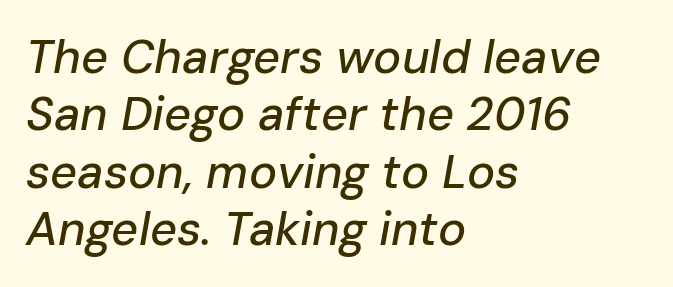
The image shows 47 px text type, italic (leaning right); set left-aligned, line spacing 1.22x, normal letter spacing, not underlined; low stroke contrast and a medium x-height.
